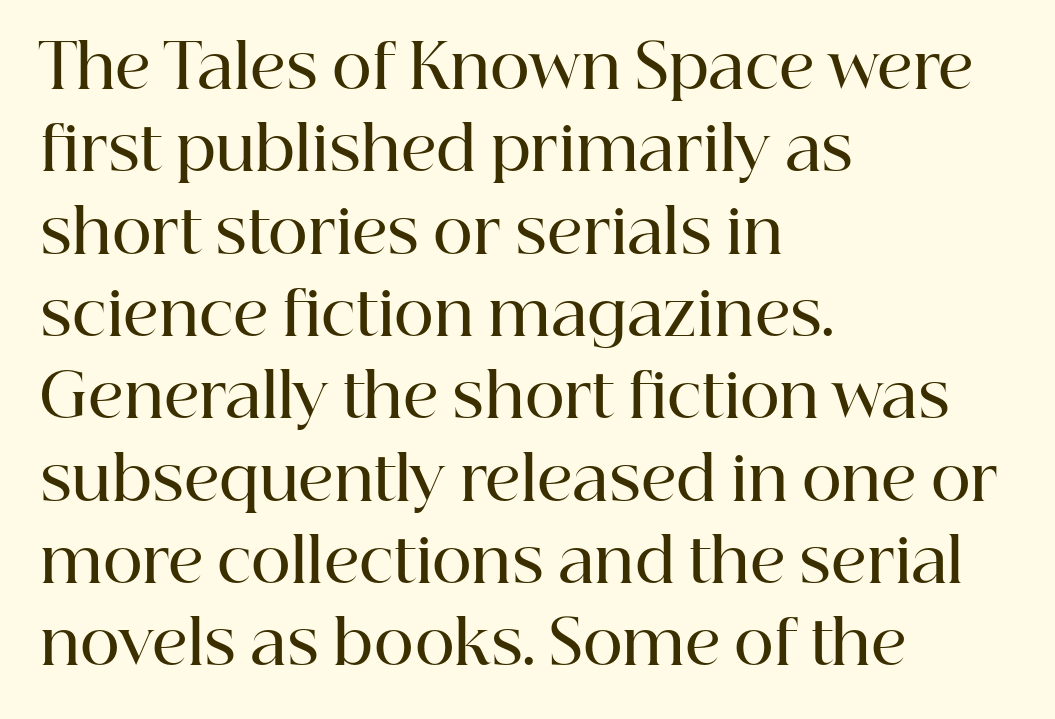
Each letter keeps its own natural width here, so spacing adapts to shape. The rendering uses a moderate line-height, typical for paragraphs. This is the regular roman posture of the typeface. Unlike a clean sans, this face finishes its strokes with serifs.
